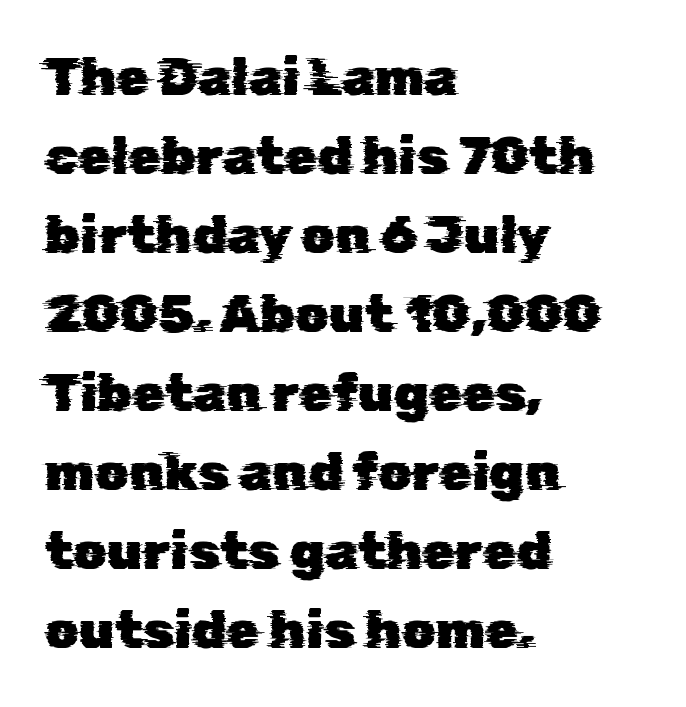
The image shows 53 px sans-serif type; set left-aligned, normal line spacing (1.49x), normal letter spacing, not underlined; low stroke contrast and a medium x-height.
